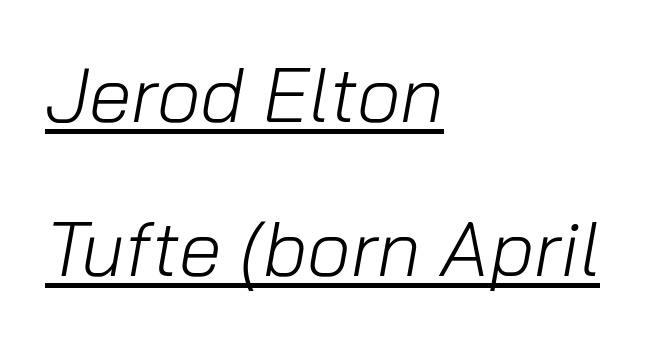
This block would shrink considerably if given ordinary leading; it's expanded now. The font's italic variant was chosen for this text. Alignment: flush left. Proportional: the letters do not fall into vertical columns.
